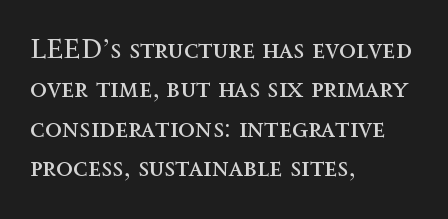
No word sits above an underline. Is the stroke heavy? The answer is a plain regular-or-lighter. Words appear dense and cohesive because spacing is normal. The typesetter chose a ragged-right arrangement here.
